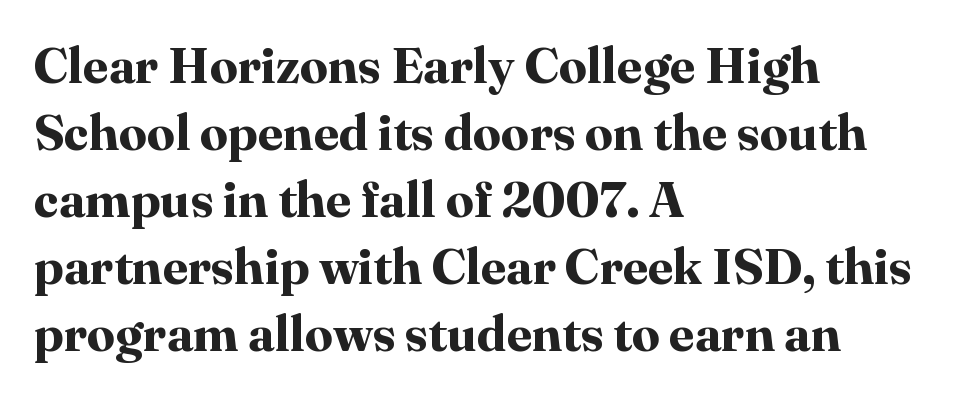
{"serif": "yes", "italic": "no", "bold": "yes", "weight": "bold", "width": "normal", "stroke_contrast": "high", "x_height": "medium", "monospaced": "no", "underline": "no", "align": "left", "line_spacing": "normal", "line_spacing_ratio": 1.34, "letter_spacing": "normal", "letter_spacing_em": 0.0, "glyph_px": 50}
